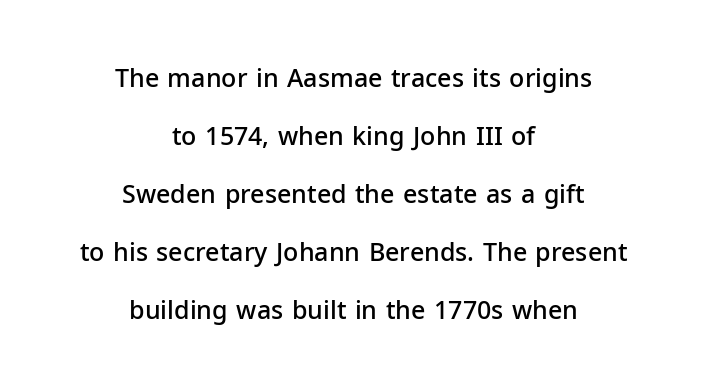
If you drew a line through each stem, it would be perfectly vertical. A student would call this center alignment; a typographer would say set centered. Tracking here is standard; glyphs follow each other at the usual distance. Typesetter's note: demi weight, one step under bold. Underlining? Definitely not there. Quick note: interline space is abundant.
